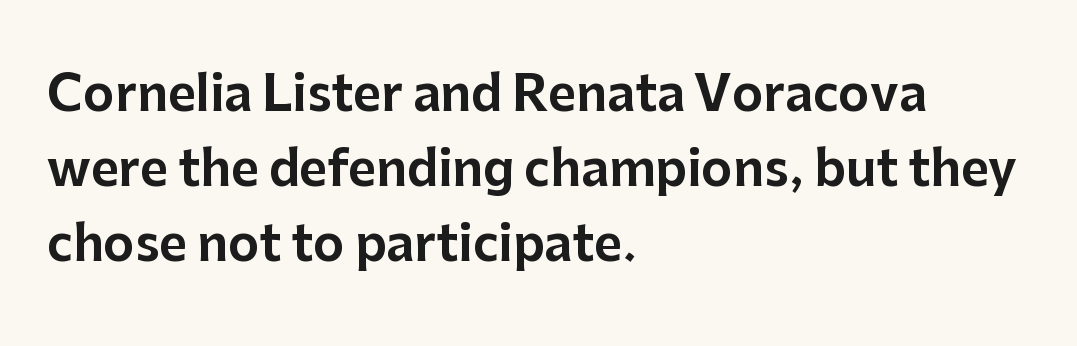
Q: Is the text italic (slanted)? A: No, it is upright.
Q: Is the typeface a serif or a sans-serif typeface? A: Sans-serif.
Q: Is the text underlined? A: No.
Q: How is the paragraph aligned? A: Left-aligned.
Q: Is the spacing between letters normal or unusually wide? A: Normal.
Q: Is the spacing between lines tight, normal or loose? A: Normal.
Q: Width (condensed, normal, or wide)? A: Normal.
Q: Stroke contrast? A: Low.
Q: x-height? A: Medium.
Q: Monospaced? A: No.
